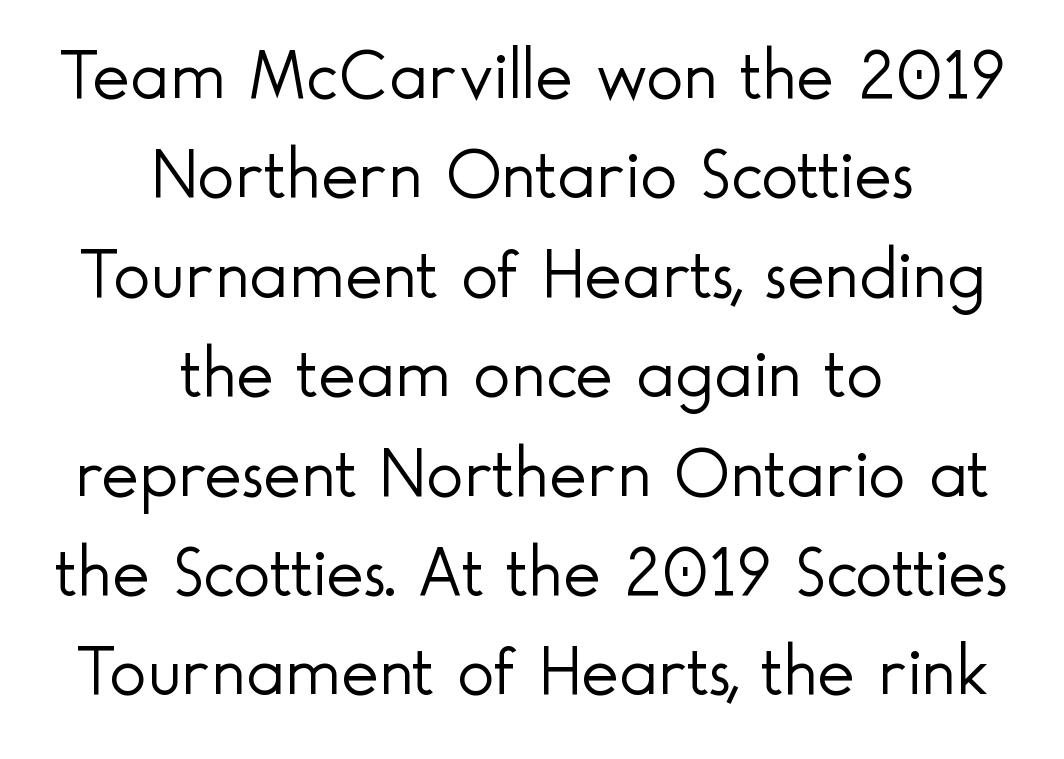
This sample uses an upright cut, with every glyph sitting square on the baseline. Standard letterfit; no display-style spreading of the glyphs. A typesetter would label this face a sans. The compositor balanced each line on the midline. Reading down the column, the eye jumps a familiar distance to each next line. The letters advance in unequal steps, a hallmark of proportional type.
